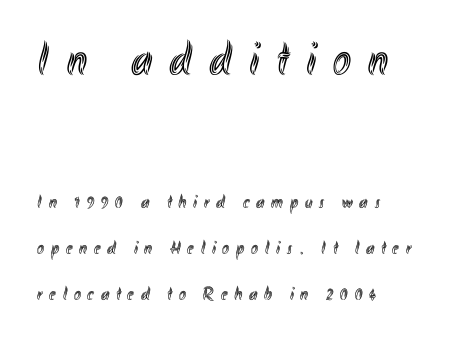
The more generous point size was reserved for the upper chunk. The line texture is sparse and dotted thanks to wide tracking. These lines stack with their left ends in a neat column. If you measured baseline to baseline, you'd find a long distance.
